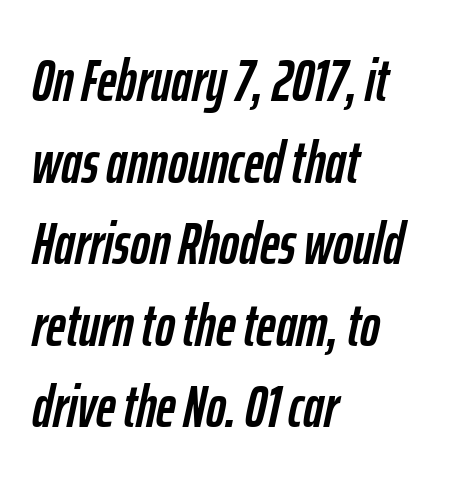
Q: Is the text italic (slanted)? A: Yes, it leans right by about 12 degrees.
Q: Is the text underlined? A: No.
Q: How is the paragraph aligned? A: Left-aligned.
Q: Is the spacing between letters normal or unusually wide? A: Normal.
Q: Is the spacing between lines tight, normal or loose? A: Normal.
Q: Width (condensed, normal, or wide)? A: Condensed.
Q: Stroke contrast? A: Low.
Q: x-height? A: Medium.
Q: Monospaced? A: No.
